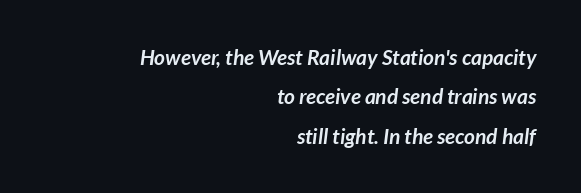
Casual observation: everything's shoved over to the right. Check the space under the baseline: it is left empty. Nobody touched the tracking dial on this one. The glyphs have the mass of a bold cut.
